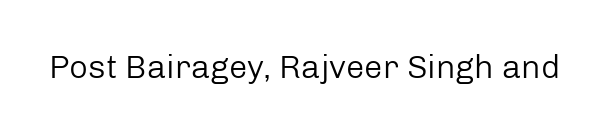
What stands out about the letter spacing? Nothing — it is the standard amount. Quick note: not italic, upright. Just letters on the line, the space beneath them empty. This is not heavy type; no bold has been used. Grotesque or geometric, the face here clearly has no serifs.
